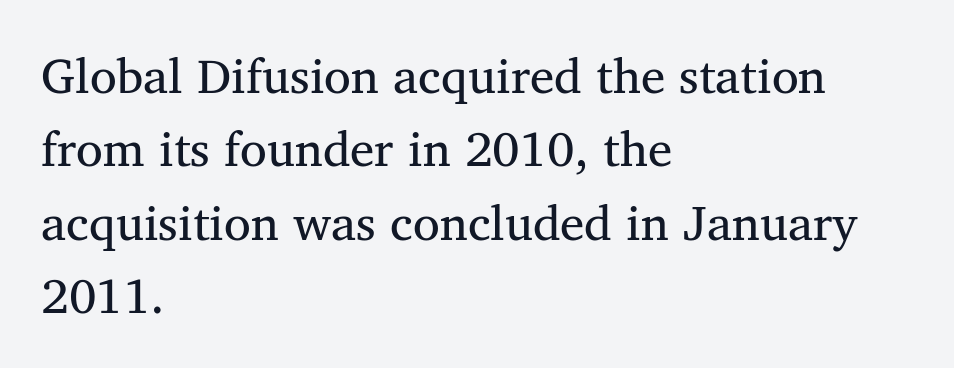
The image shows 49 px regular-weight serif type, upright; set left-aligned, normal line spacing (1.5x), normal letter spacing, not underlined; medium stroke contrast and a medium x-height.
